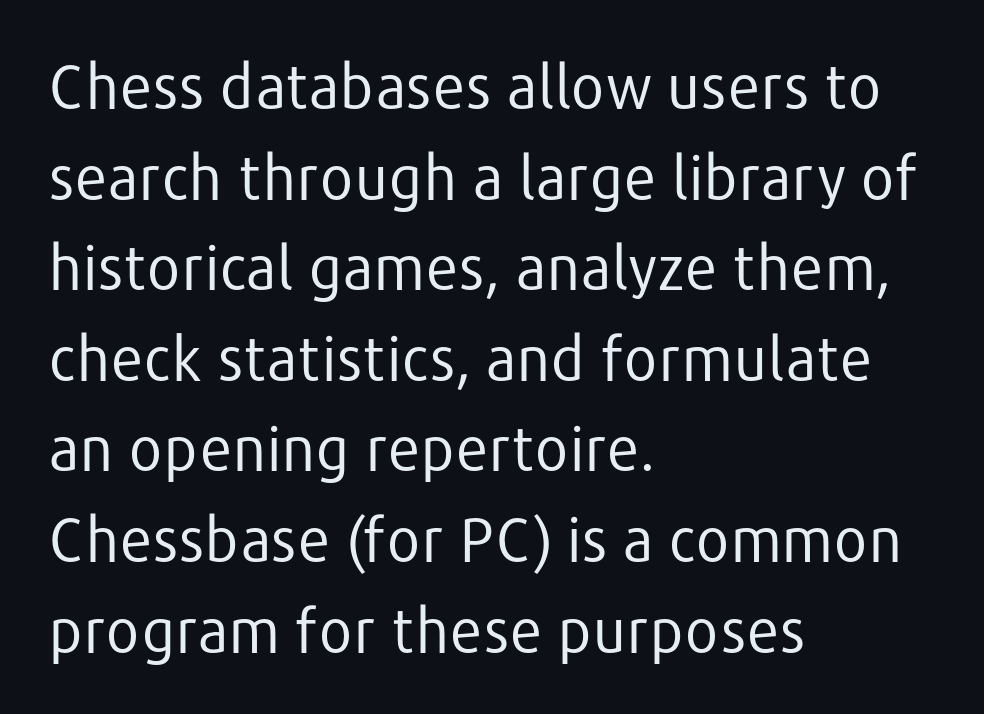
{"serif": "no", "italic": "no", "bold": "no", "weight": "regular", "width": "normal", "stroke_contrast": "low", "x_height": "medium", "monospaced": "no", "underline": "no", "align": "left", "line_spacing": "normal", "line_spacing_ratio": 1.51, "letter_spacing": "normal", "letter_spacing_em": 0.0, "glyph_px": 60}
